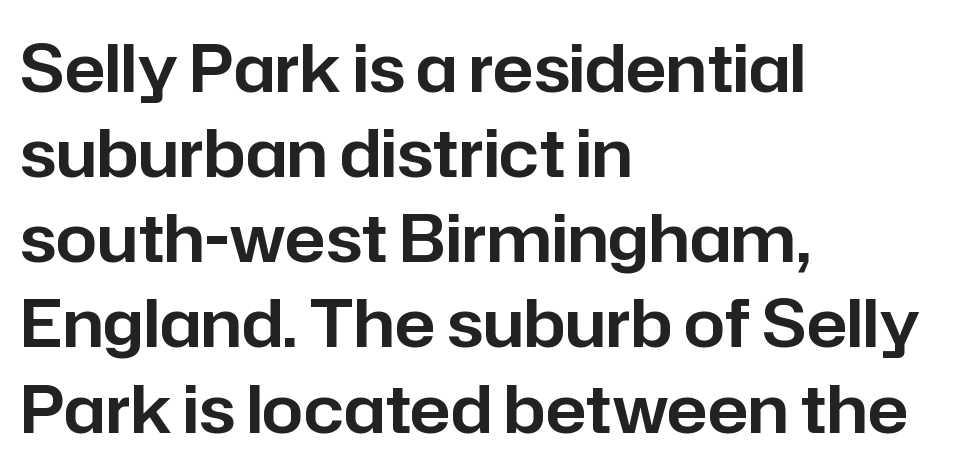
Q: Is the text italic (slanted)? A: No, it is upright.
Q: Is the typeface a serif or a sans-serif typeface? A: Sans-serif.
Q: Is the text underlined? A: No.
Q: How is the paragraph aligned? A: Left-aligned.
Q: Is the spacing between letters normal or unusually wide? A: Normal.
Q: Is the spacing between lines tight, normal or loose? A: Normal.
Q: Width (condensed, normal, or wide)? A: Normal.
Q: Stroke contrast? A: Low.
Q: x-height? A: Medium.
Q: Monospaced? A: No.
